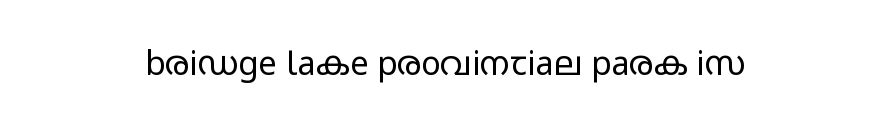
Q: Is the text bold? A: No.
Q: Is the text italic (slanted)? A: No, it is upright.
Q: Is the typeface a serif or a sans-serif typeface? A: Sans-serif.
Q: Is the text underlined? A: No.
Q: How is the paragraph aligned? A: Centered.
Q: Is the spacing between letters normal or unusually wide? A: Normal.
Q: Width (condensed, normal, or wide)? A: Wide.
Q: Stroke contrast? A: Low.
Q: x-height? A: Medium.
Q: Monospaced? A: No.
